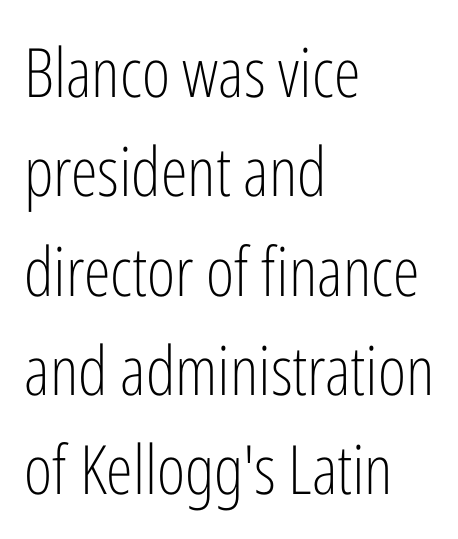
{"serif": "no", "italic": "no", "bold": "no", "weight": "light", "width": "condensed", "stroke_contrast": "low", "x_height": "medium", "monospaced": "no", "underline": "no", "align": "left", "line_spacing": "normal", "line_spacing_ratio": 1.46, "letter_spacing": "normal", "letter_spacing_em": 0.0, "glyph_px": 68}
